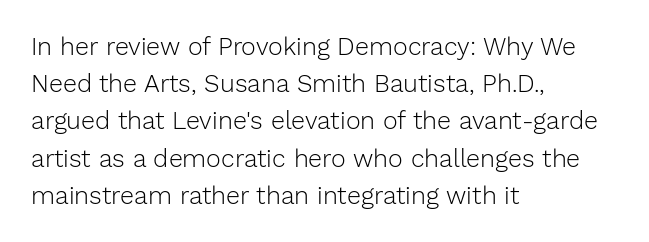
{"italic": "no", "bold": "no", "underline": "no", "align": "left", "line_spacing": "normal", "line_spacing_ratio": 1.49, "letter_spacing": "normal", "letter_spacing_em": 0.0, "glyph_px": 25}
